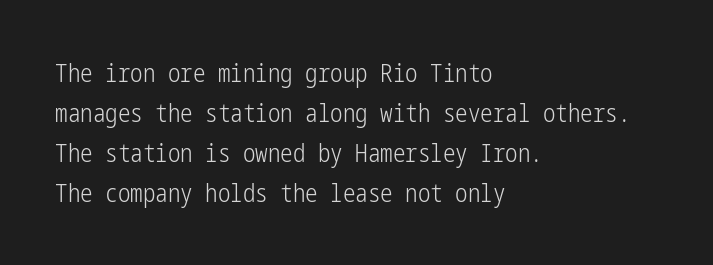
Q: Is the text bold? A: No.
Q: Is the text italic (slanted)? A: No, it is upright.
Q: Is the text underlined? A: No.
Q: How is the paragraph aligned? A: Left-aligned.
Q: Is the spacing between letters normal or unusually wide? A: Normal.
Q: Is the spacing between lines tight, normal or loose? A: Normal.
